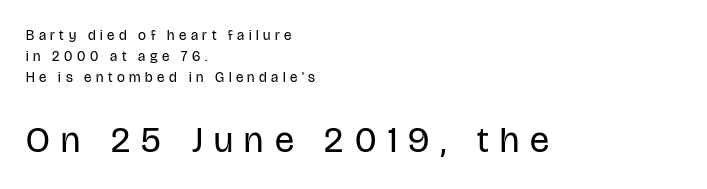
The image shows 36 px regular-weight, condensed sans-serif type, upright; set left-aligned, normal line spacing (1.51x), unusually wide letter spacing (+0.32 em), not underlined; the second (bottom) block is 2.57x larger; low stroke contrast and a large x-height.
